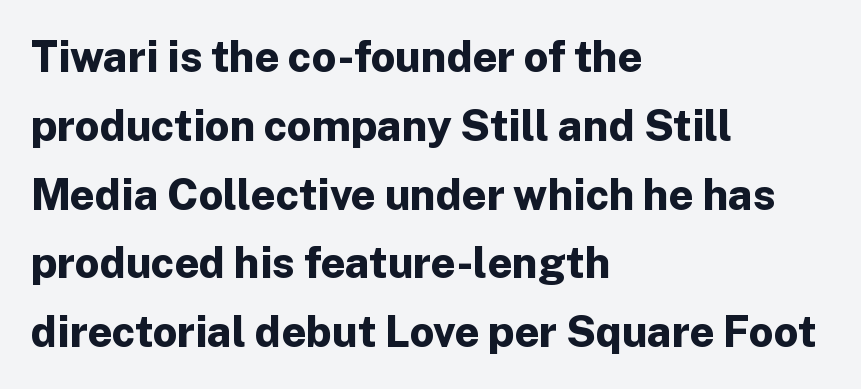
Students, this is bold: see how much ink each stroke carries. In terms of letterform style, serifs are entirely absent. The glyphs are unaccompanied by any horizontal stroke below them. When letters stand straight like this, we call the style roman or upright.
